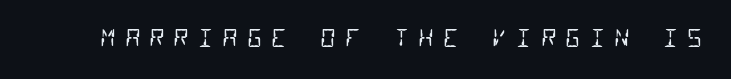
There is plenty of visible air inserted between adjacent glyphs. Has an underline been added? It has not. The strokes carry an ordinary text weight at most.
